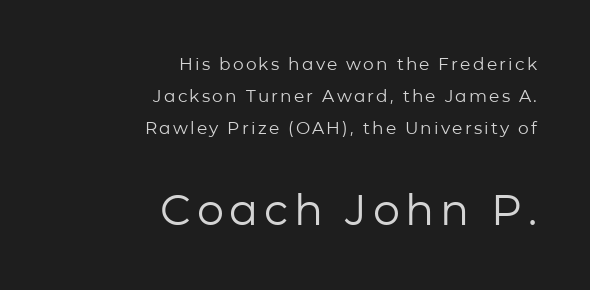
The image shows 43 px regular-weight sans-serif type, upright; set right-aligned, line spacing 1.88x, not underlined; the second (bottom) block is 2.53x larger; low stroke contrast and a medium x-height.
